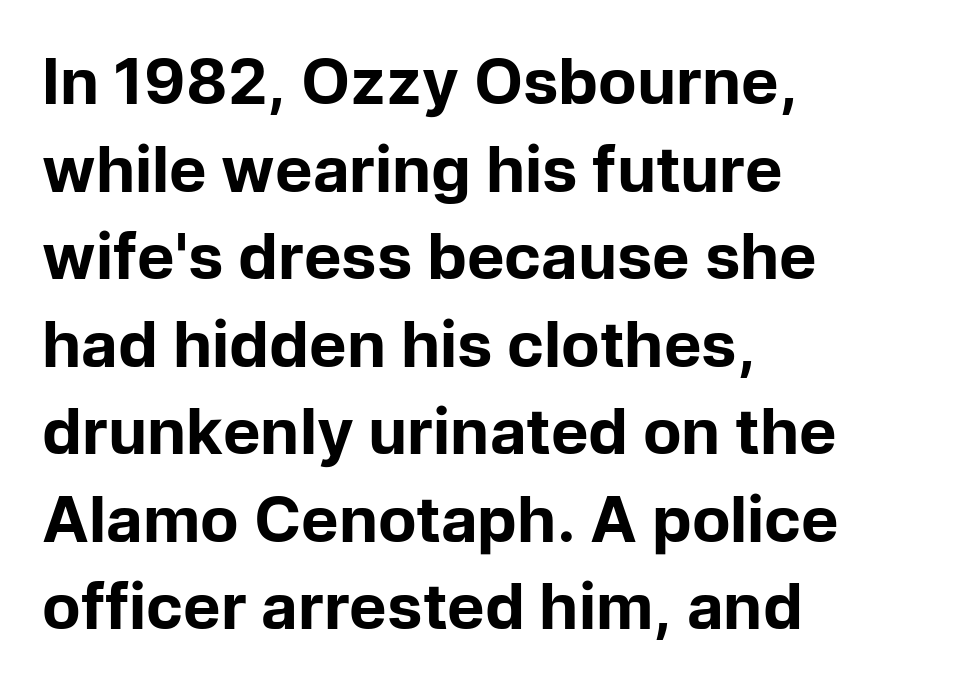
These lines were composed using upright roman letters. Think of a printed novel: that variable character pitch is what you see here. Nope, no serifs anywhere on these letters. The lines in this sample share a left origin and differ only in where they stop.
